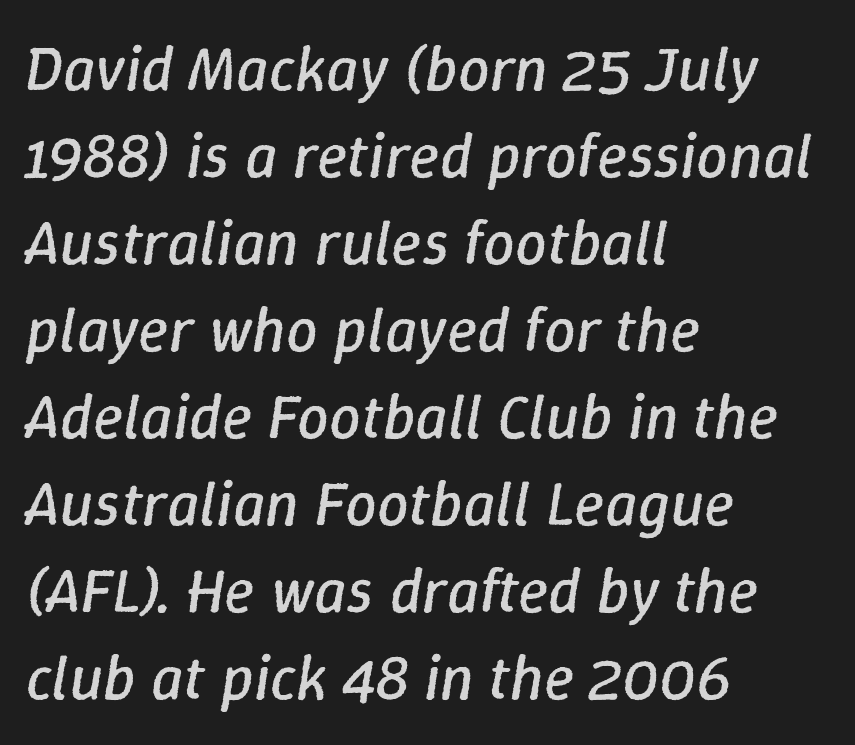
{"italic": "yes", "lean": "right", "slant_degrees": 9, "bold": "no", "weight": "regular", "width": "normal", "stroke_contrast": "low", "x_height": "medium", "monospaced": "no", "underline": "no", "align": "left", "line_spacing": "normal", "line_spacing_ratio": 1.38, "letter_spacing": "normal", "letter_spacing_em": 0.0, "glyph_px": 63}
